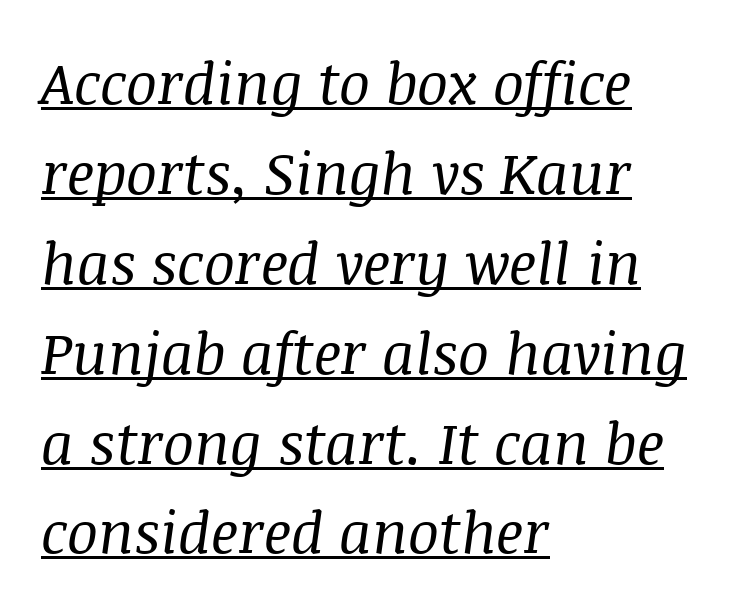
Q: Is the text bold? A: No.
Q: Is the text italic (slanted)? A: Yes, it leans right by about 8 degrees.
Q: Is the typeface a serif or a sans-serif typeface? A: Serif.
Q: Is the text underlined? A: Yes.
Q: How is the paragraph aligned? A: Left-aligned.
Q: Is the spacing between letters normal or unusually wide? A: Normal.
Q: Is the spacing between lines tight, normal or loose? A: Normal.
Q: Width (condensed, normal, or wide)? A: Normal.
Q: Stroke contrast? A: Medium.
Q: x-height? A: Large.
Q: Monospaced? A: No.
